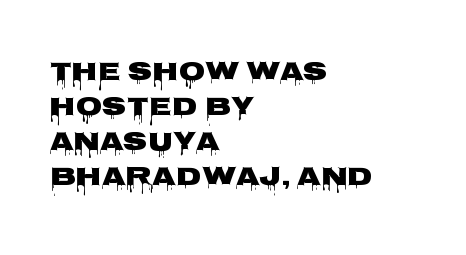
Is there much room between lines? A standard amount, neither cramped nor airy. Emphasis by weight is at full strength: bold. Each word holds together tightly as a unit, with standard inter-letter gaps. Rule under the text: the space is simply empty. Style check: upright. Does the copy run flush right? No — it runs flush left.
